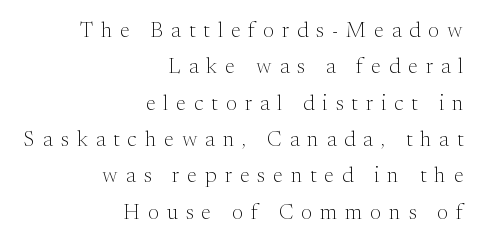
Q: Is the text bold? A: No.
Q: Is the text italic (slanted)? A: No, it is upright.
Q: Is the text underlined? A: No.
Q: How is the paragraph aligned? A: Right-aligned.
Q: Is the spacing between letters normal or unusually wide? A: Unusually wide.
